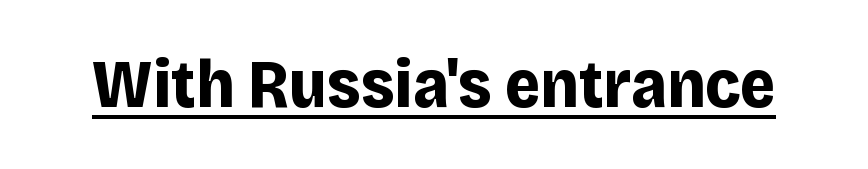
Q: Is the text bold? A: Yes.
Q: Is the text italic (slanted)? A: No, it is upright.
Q: Is the typeface a serif or a sans-serif typeface? A: Sans-serif.
Q: Is the text underlined? A: Yes.
Q: Is the spacing between letters normal or unusually wide? A: Normal.
Q: Width (condensed, normal, or wide)? A: Normal.
Q: Stroke contrast? A: Low.
Q: x-height? A: Large.
Q: Monospaced? A: No.
